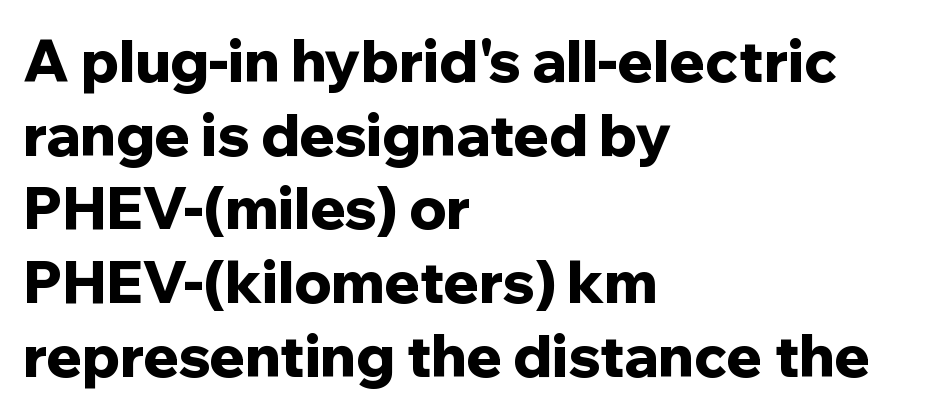
Q: Is the text bold? A: Yes.
Q: Is the text italic (slanted)? A: No, it is upright.
Q: Is the typeface a serif or a sans-serif typeface? A: Sans-serif.
Q: Is the text underlined? A: No.
Q: How is the paragraph aligned? A: Left-aligned.
Q: Is the spacing between letters normal or unusually wide? A: Normal.
Q: Is the spacing between lines tight, normal or loose? A: Normal.
Q: Width (condensed, normal, or wide)? A: Normal.
Q: Stroke contrast? A: Low.
Q: x-height? A: Medium.
Q: Monospaced? A: No.
